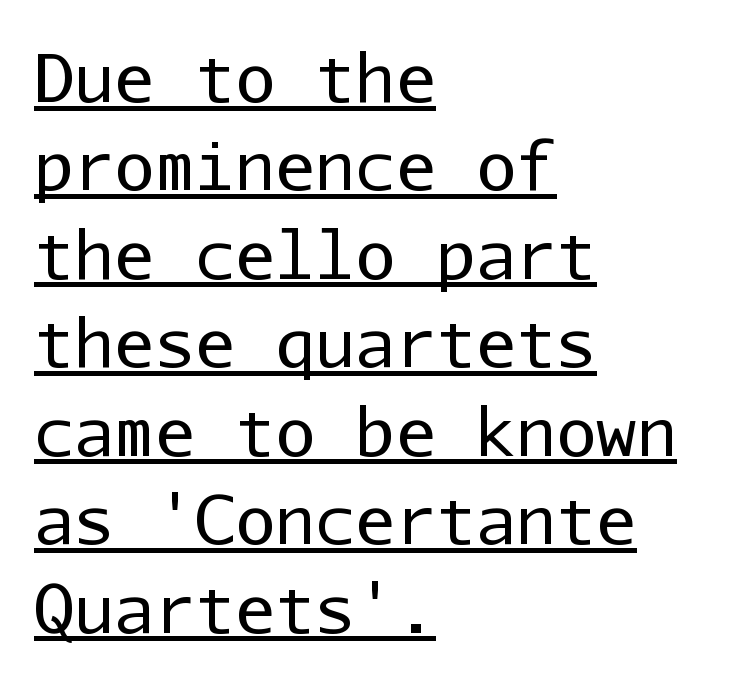
The rendering shows plain stroke endings on the letterforms — a sans-serif design. Each line starts at the same left margin while the right side varies. A typesetter would mark this as roman, not italic. Note the uniform advance width — an 'i' takes as much space as an 'm'.
